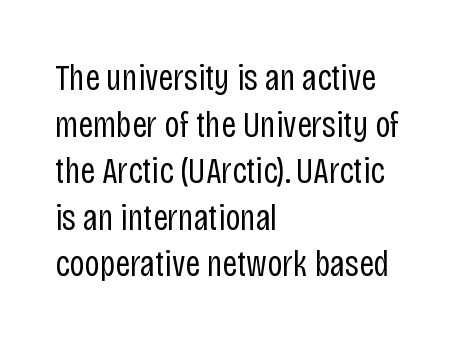
Q: Is the text bold? A: No.
Q: Is the text italic (slanted)? A: No, it is upright.
Q: Is the typeface a serif or a sans-serif typeface? A: Sans-serif.
Q: Is the text underlined? A: No.
Q: How is the paragraph aligned? A: Left-aligned.
Q: Is the spacing between letters normal or unusually wide? A: Normal.
Q: Is the spacing between lines tight, normal or loose? A: Normal.
Q: Width (condensed, normal, or wide)? A: Condensed.
Q: Stroke contrast? A: Low.
Q: x-height? A: Large.
Q: Monospaced? A: No.
